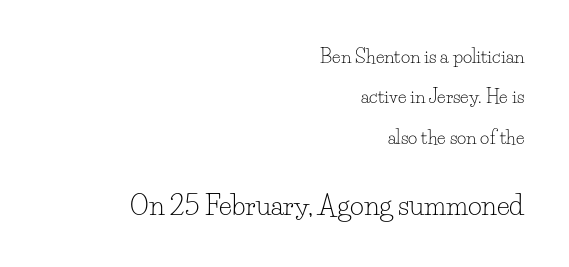
The image shows 27 px text type, upright; set right-aligned, loose line spacing (2.24x), normal letter spacing, not underlined; the second (bottom) block is 1.5x larger.
